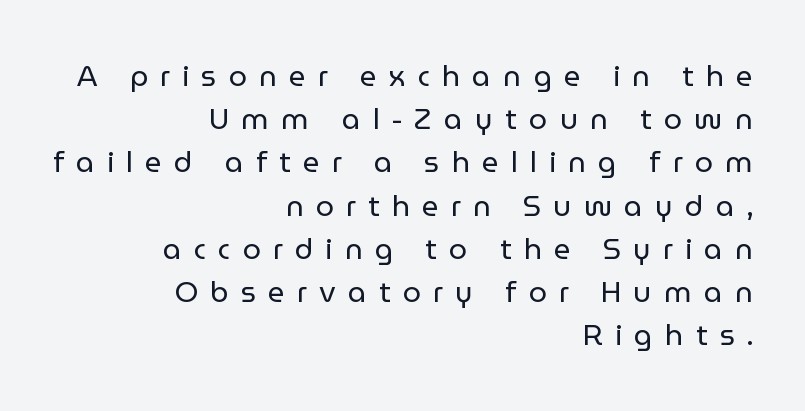
Q: Is the text bold? A: No.
Q: Is the text italic (slanted)? A: No, it is upright.
Q: Is the typeface a serif or a sans-serif typeface? A: Sans-serif.
Q: Is the text underlined? A: No.
Q: How is the paragraph aligned? A: Right-aligned.
Q: Is the spacing between letters normal or unusually wide? A: Unusually wide.
Q: Is the spacing between lines tight, normal or loose? A: Normal.
Q: Width (condensed, normal, or wide)? A: Normal.
Q: Stroke contrast? A: Low.
Q: x-height? A: Medium.
Q: Monospaced? A: No.
